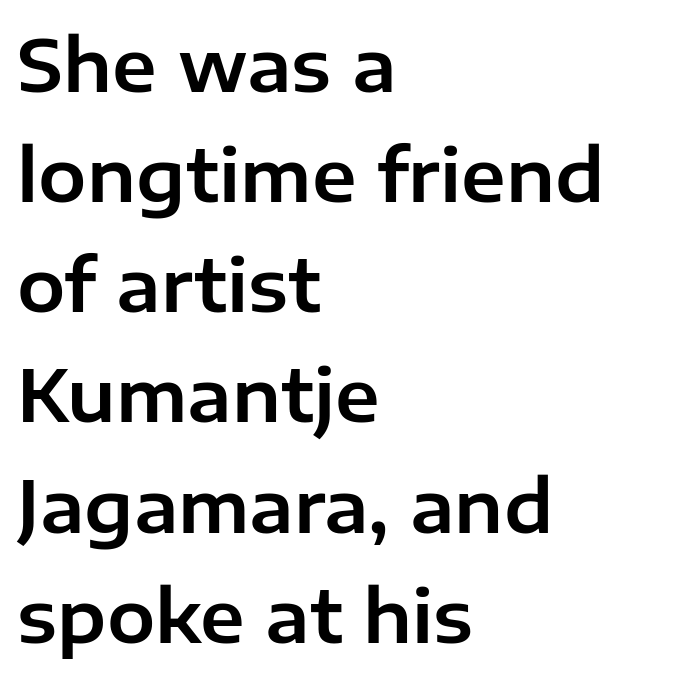
Character widths vary here, with narrow letters taking less room than wide ones. The rendering keeps characters at their native spacing. The type family on display is of the sans-serif kind. Posture: upright roman.
